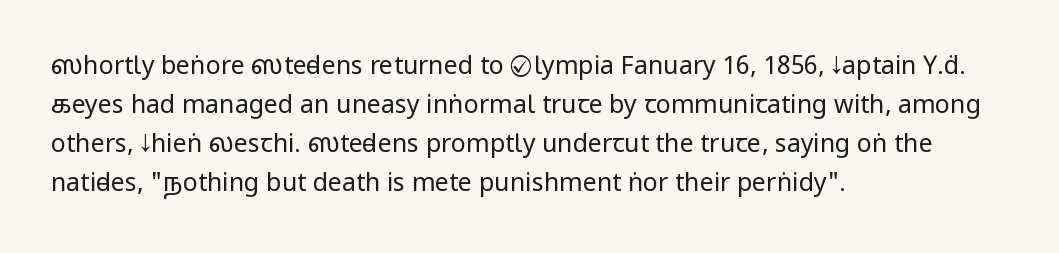
The image shows 25 px text type, upright; set left-aligned, normal line spacing (1.56x), normal letter spacing, not underlined.
